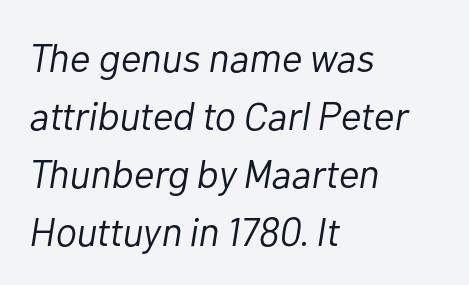
Reading down the block, your eye returns to a fixed left position each line. Plain, unruled lines of type. The rendering uses natural spacing where letterforms have individual widths. A typesetter would call this leading conventional body-copy spacing. These glyphs show unthickened strokes, regular width or finer. You can tell it's italic because the verticals aren't actually vertical.
